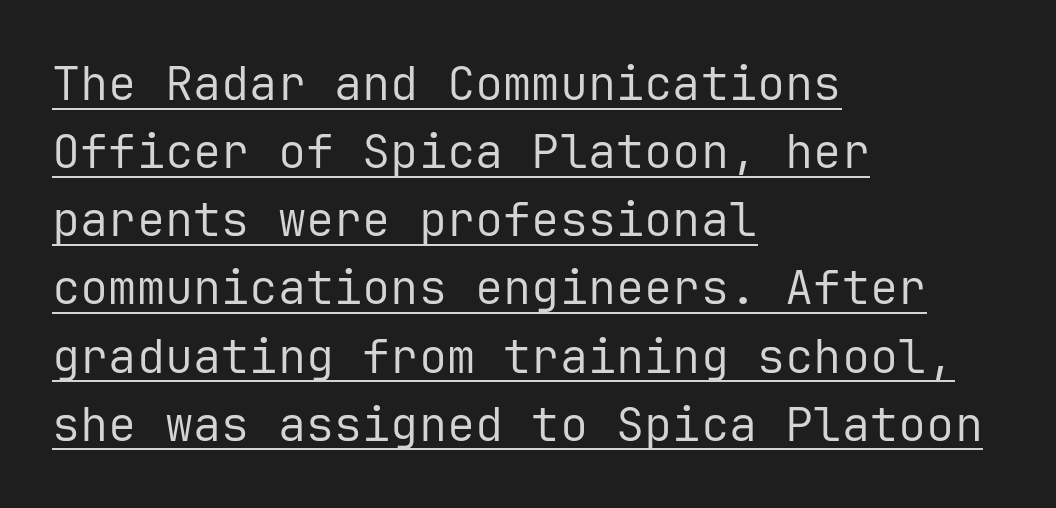
What's the leading like? Ordinary, nothing unusual. Compared with undecorated copy, this sample adds a rule below the words. Each letter, wide or thin by design, is forced into the same width here. Vertical stems look standard width or narrower in stroke. Characters remain perfectly vertical along every line.
